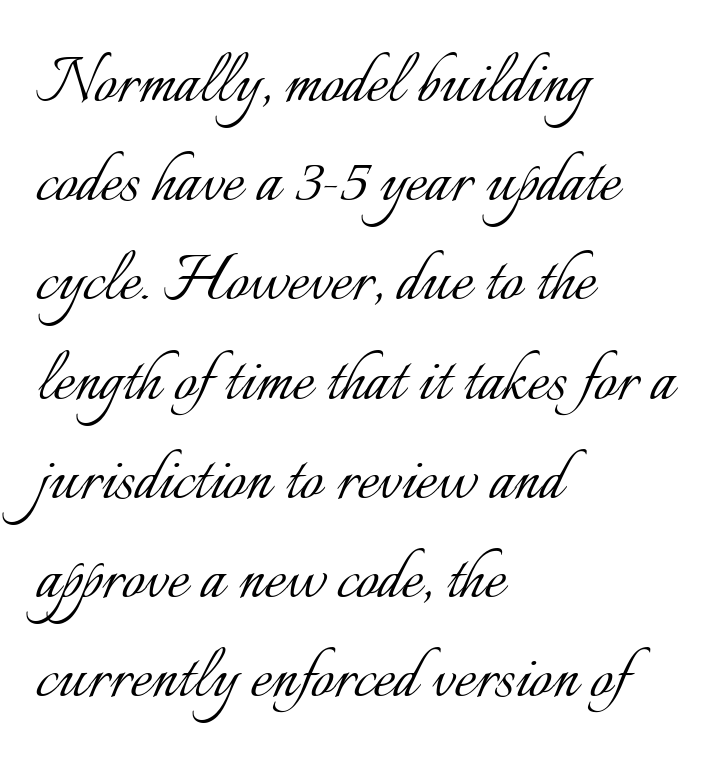
Q: Is the text bold? A: No.
Q: Is the text italic (slanted)? A: Yes.
Q: Is the text underlined? A: No.
Q: How is the paragraph aligned? A: Left-aligned.
Q: Is the spacing between letters normal or unusually wide? A: Normal.
Q: Width (condensed, normal, or wide)? A: Normal.
Q: Stroke contrast? A: Low.
Q: x-height? A: Small.
Q: Monospaced? A: No.
